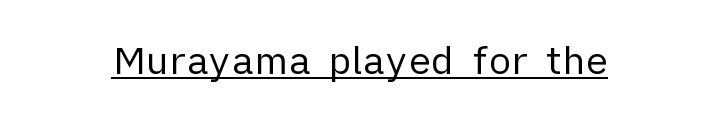
Q: Is the text bold? A: No.
Q: Is the text italic (slanted)? A: No, it is upright.
Q: Is the typeface a serif or a sans-serif typeface? A: Sans-serif.
Q: Is the text underlined? A: Yes.
Q: Is the spacing between letters normal or unusually wide? A: Normal.
Q: Width (condensed, normal, or wide)? A: Normal.
Q: Stroke contrast? A: Low.
Q: x-height? A: Medium.
Q: Monospaced? A: No.
